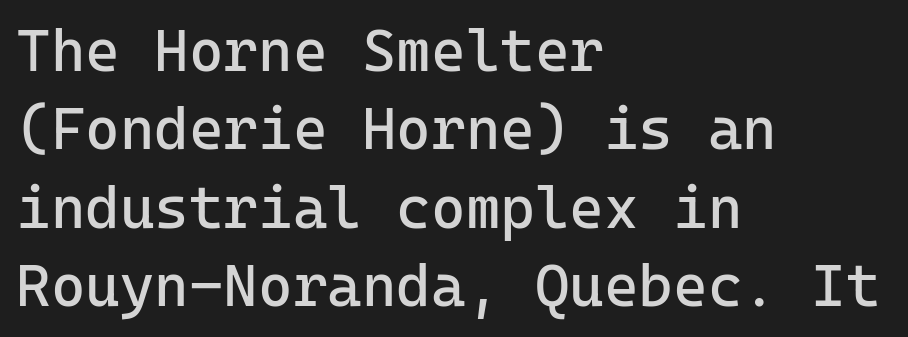
{"serif": "no", "italic": "no", "bold": "no", "weight": "regular", "width": "normal", "stroke_contrast": "low", "x_height": "medium", "monospaced": "yes", "underline": "no", "align": "left", "line_spacing": "normal", "line_spacing_ratio": 1.33, "letter_spacing": "normal", "letter_spacing_em": 0.0, "glyph_px": 59}
